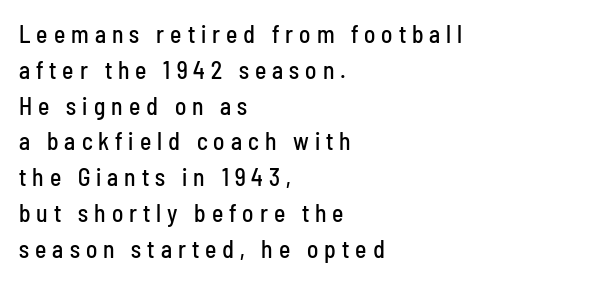
The face used here is rendered with a markedly widened letterfit. Type without underlining. Summary of vertical rhythm: regular, with standard interline spacing. Does the lettering tilt? It doesn't — this is upright. Teacher's note: observe the even left margin — that is flush-left alignment.
